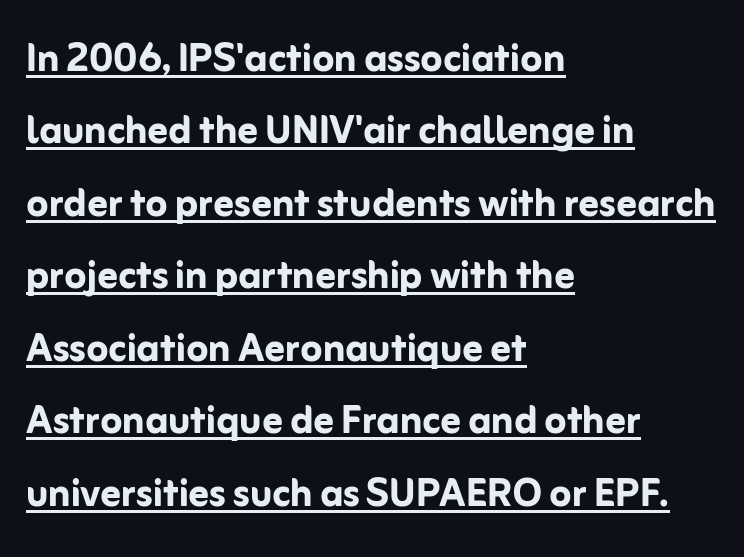
The image shows 50 px semibold sans-serif type, upright; set left-aligned, normal line spacing (1.45x), normal letter spacing, underlined; low stroke contrast and a medium x-height.
